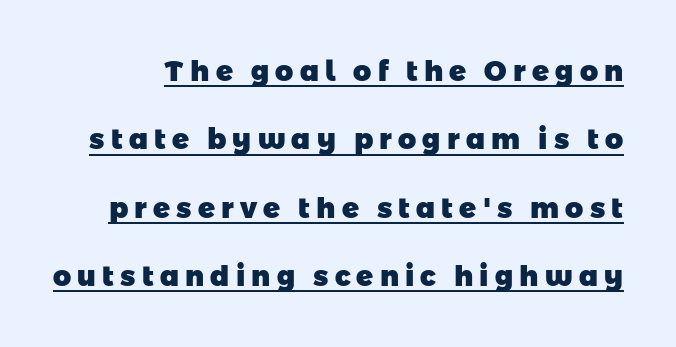
{"serif": "no", "bold": "yes", "weight": "heavy", "width": "normal", "stroke_contrast": "low", "x_height": "medium", "monospaced": "no", "underline": "yes", "line_spacing": "loose", "line_spacing_ratio": 2.44, "letter_spacing": "wide", "letter_spacing_em": 0.22, "glyph_px": 28}
